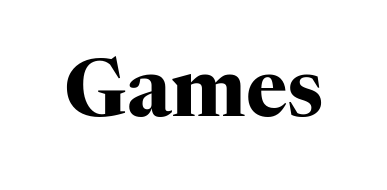
The image shows 79 px heavy serif type, upright; set normal letter spacing, not underlined; high stroke contrast and a medium x-height.
